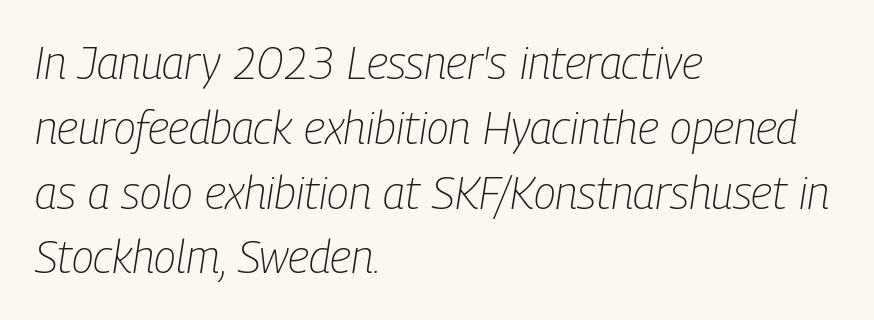
Ink coverage per letter is moderate at most. Characters follow at the spacing the type designer built in. This block has exactly the height ordinary leading produces. The words here are not underlined.
